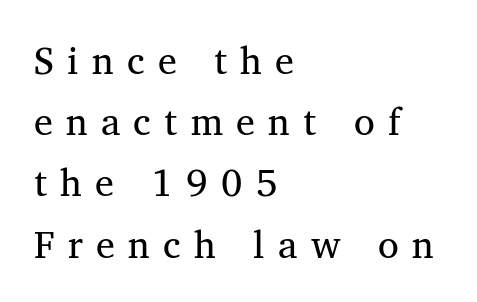
Q: Is the text bold? A: No.
Q: Is the text italic (slanted)? A: No, it is upright.
Q: Is the typeface a serif or a sans-serif typeface? A: Serif.
Q: Is the text underlined? A: No.
Q: How is the paragraph aligned? A: Left-aligned.
Q: Is the spacing between letters normal or unusually wide? A: Unusually wide.
Q: Is the spacing between lines tight, normal or loose? A: Normal.
Q: Width (condensed, normal, or wide)? A: Normal.
Q: Stroke contrast? A: Medium.
Q: x-height? A: Medium.
Q: Monospaced? A: No.
